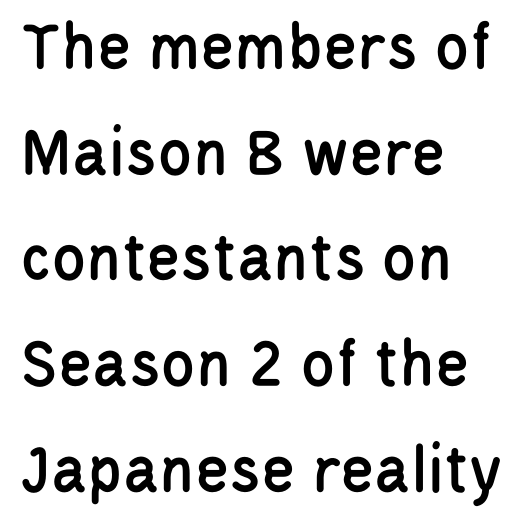
The image shows 70 px condensed sans-serif type, upright; set left-aligned, normal line spacing (1.51x), normal letter spacing, not underlined; low stroke contrast and a large x-height.
